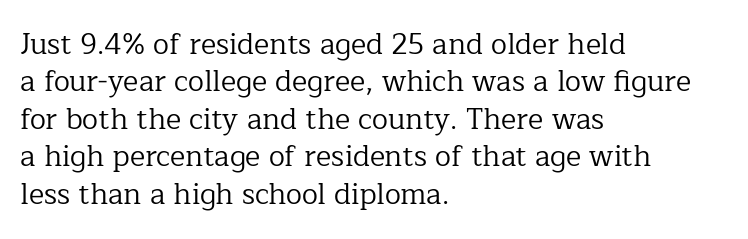
{"serif": "yes", "italic": "no", "bold": "no", "weight": "regular", "width": "normal", "stroke_contrast": "low", "x_height": "medium", "monospaced": "no", "underline": "no", "align": "left", "line_spacing": "normal", "line_spacing_ratio": 1.29, "letter_spacing": "normal", "letter_spacing_em": 0.0, "glyph_px": 29}
